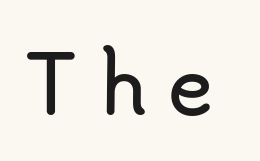
The rendering shows plain stroke endings on the letterforms — a sans-serif design. Rule under the text: the space is simply empty. Here the designer chose a conventional face with non-uniform glyph widths. What stands out about the letter spacing? Its width — letters are far apart. This is the regular roman posture of the typeface.
